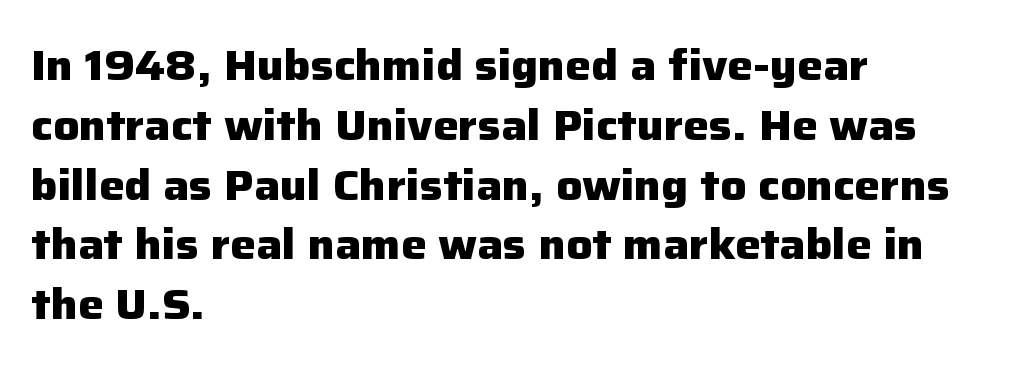
The image shows 43 px heavy sans-serif type, upright; set left-aligned, normal line spacing (1.39x), normal letter spacing, not underlined; low stroke contrast and a medium x-height.
